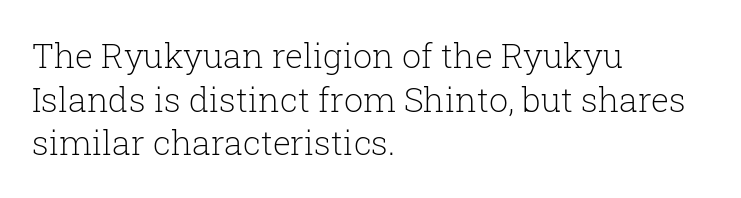
Does the leading feel generous? No, just average. This rendering leaves character spacing at its baseline value. The strokes carry an ordinary text weight at most. The zone under the glyphs is completely vacant.
